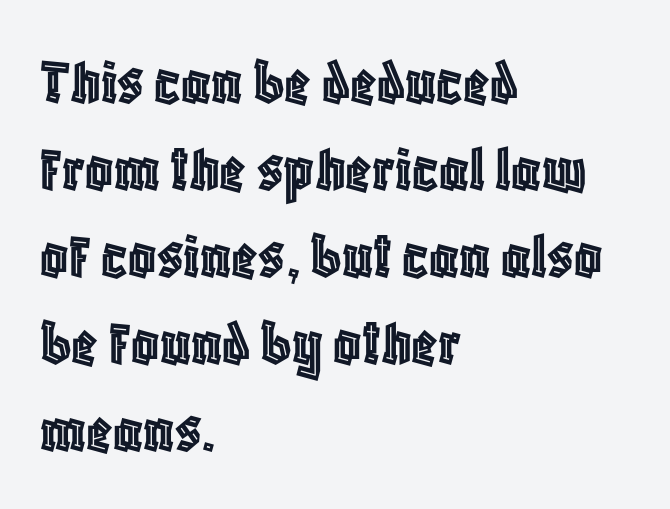
Q: Is the text italic (slanted)? A: No, it is upright.
Q: Is the text underlined? A: No.
Q: How is the paragraph aligned? A: Left-aligned.
Q: Is the spacing between letters normal or unusually wide? A: Normal.
Q: Is the spacing between lines tight, normal or loose? A: Normal.
Q: Width (condensed, normal, or wide)? A: Condensed.
Q: x-height? A: Large.
Q: Monospaced? A: No.
